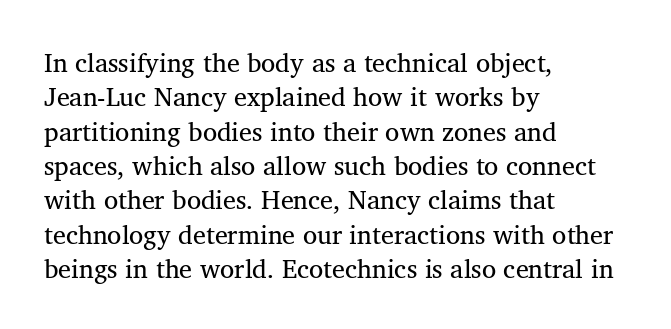
Leftover space on each line is placed entirely after the last word. Notice how the stems are strictly vertical — no italics here. The rendering uses a moderate line-height, typical for paragraphs. Underlining? Definitely not there. A light-to-regular cut is what we see here.
